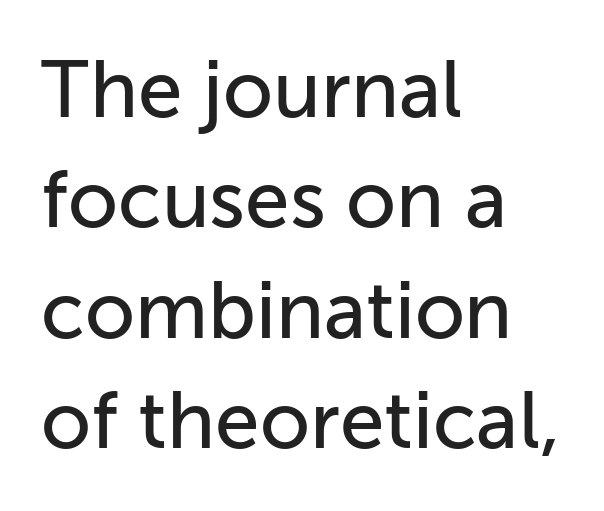
Vertical spacing — default. Typeset ragged right — the left edge is the straight one. The axis of the letterforms is exactly vertical. This rendering features lettering with no underline. Think of a printed novel: that variable character pitch is what you see here.
